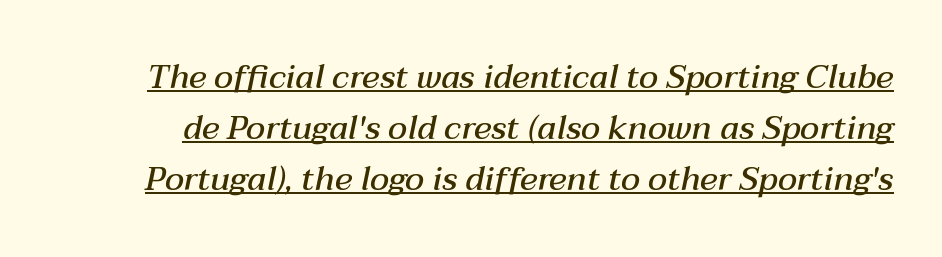
{"italic": "yes", "lean": "right", "slant_degrees": 12, "bold": "semi", "weight": "semibold", "width": "normal", "stroke_contrast": "medium", "x_height": "medium", "monospaced": "no", "underline": "yes", "line_spacing": "normal", "line_spacing_ratio": 1.54, "letter_spacing": "normal", "letter_spacing_em": 0.0, "glyph_px": 33}
